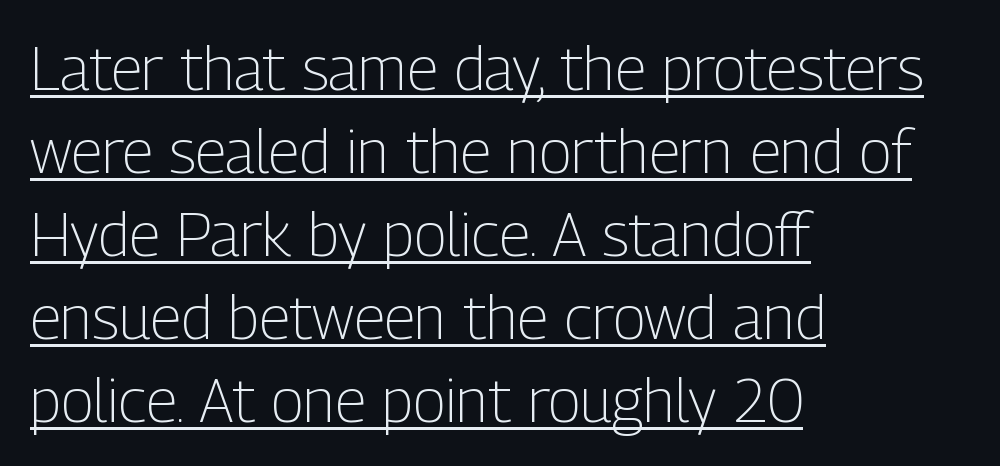
The image shows 61 px light, condensed sans-serif type, upright; set left-aligned, normal line spacing (1.36x), normal letter spacing, underlined; low stroke contrast and a medium x-height.
